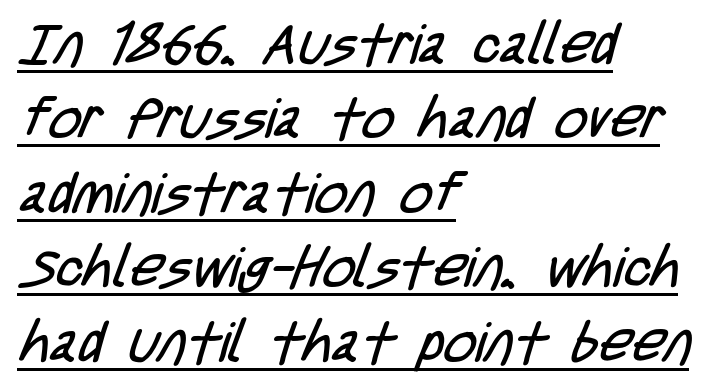
Q: Is the text bold? A: No.
Q: Is the typeface a serif or a sans-serif typeface? A: Sans-serif.
Q: Is the text underlined? A: Yes.
Q: How is the paragraph aligned? A: Left-aligned.
Q: Is the spacing between letters normal or unusually wide? A: Normal.
Q: Is the spacing between lines tight, normal or loose? A: Normal.
Q: Width (condensed, normal, or wide)? A: Condensed.
Q: Stroke contrast? A: Low.
Q: x-height? A: Large.
Q: Monospaced? A: No.
